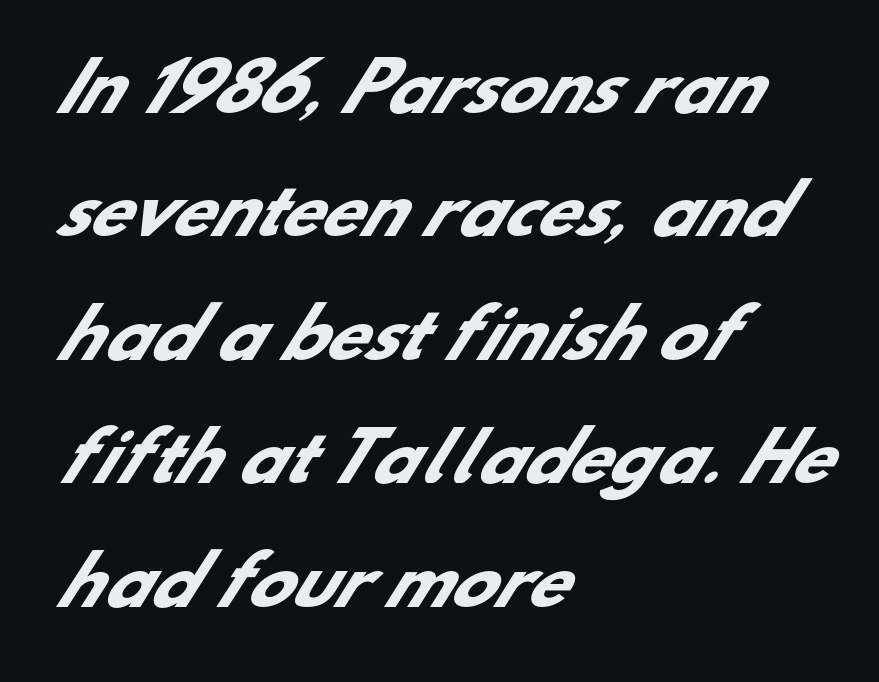
{"serif": "no", "bold": "yes", "weight": "heavy", "width": "normal", "stroke_contrast": "low", "x_height": "small", "monospaced": "no", "underline": "no", "align": "left", "line_spacing_ratio": 1.87, "letter_spacing": "normal", "letter_spacing_em": 0.0, "glyph_px": 66}
